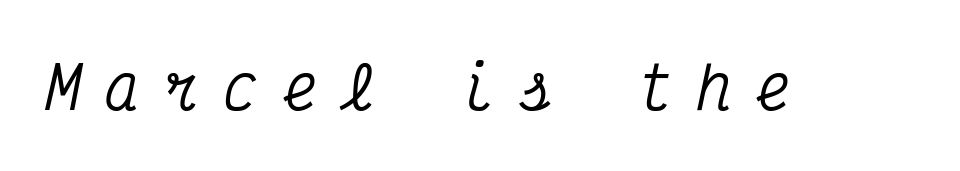
{"serif": "yes", "italic": "yes", "lean": "right", "slant_degrees": 12, "width": "condensed", "stroke_contrast": "medium", "x_height": "medium", "monospaced": "yes", "underline": "no", "letter_spacing": "wide", "letter_spacing_em": 0.42, "glyph_px": 58}
